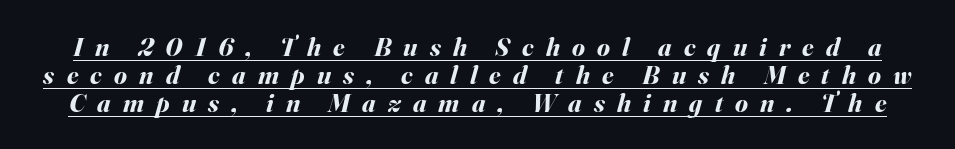
Q: Is the text bold? A: Yes.
Q: Is the text italic (slanted)? A: Yes, it leans right by about 16 degrees.
Q: Is the text underlined? A: Yes.
Q: Is the spacing between letters normal or unusually wide? A: Unusually wide.
Q: Is the spacing between lines tight, normal or loose? A: Tight.
